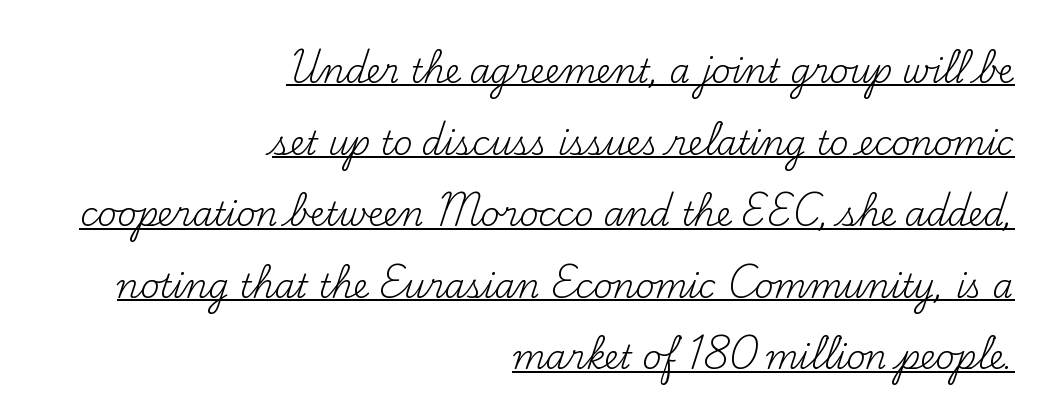
These characters rest on top of a visible drawn line. The passage shown is typeset with a serif family. Think of a printed novel: that variable character pitch is what you see here.
